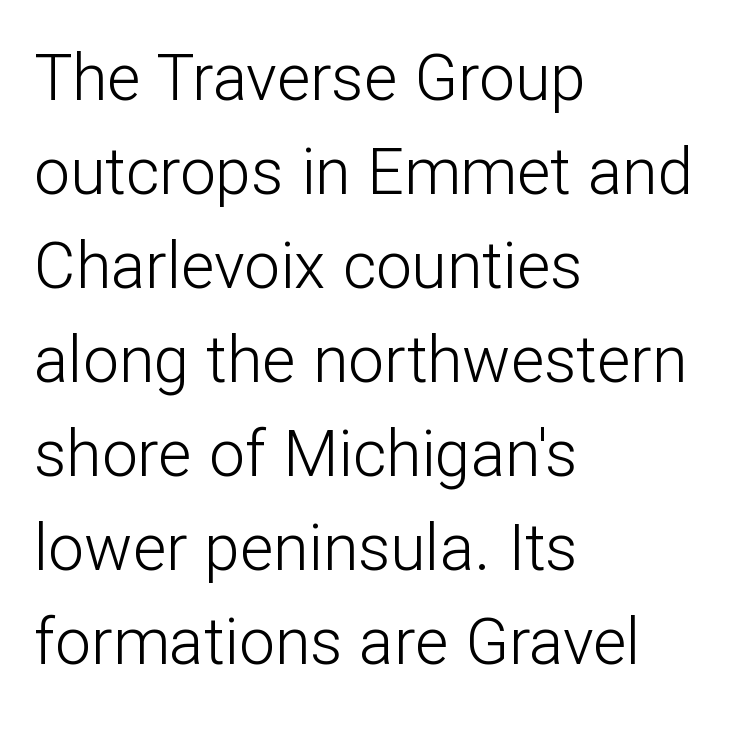
Q: Is the text bold? A: No.
Q: Is the text italic (slanted)? A: No, it is upright.
Q: Is the typeface a serif or a sans-serif typeface? A: Sans-serif.
Q: Is the text underlined? A: No.
Q: How is the paragraph aligned? A: Left-aligned.
Q: Is the spacing between letters normal or unusually wide? A: Normal.
Q: Is the spacing between lines tight, normal or loose? A: Normal.
Q: Width (condensed, normal, or wide)? A: Normal.
Q: Stroke contrast? A: Low.
Q: x-height? A: Medium.
Q: Monospaced? A: No.
